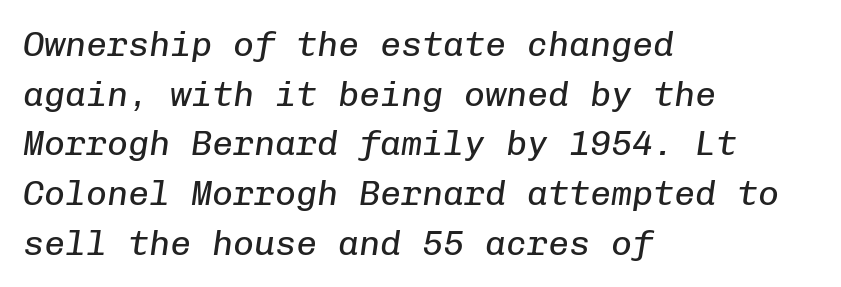
These lines are rendered in a fixed-pitch font. The text carries the slant typical of an italic or oblique font. Beneath every word, the page is bare. Stems here are at most as thick as an everyday book face. A student would call this left alignment; a typographer would say flush left, rag right.
